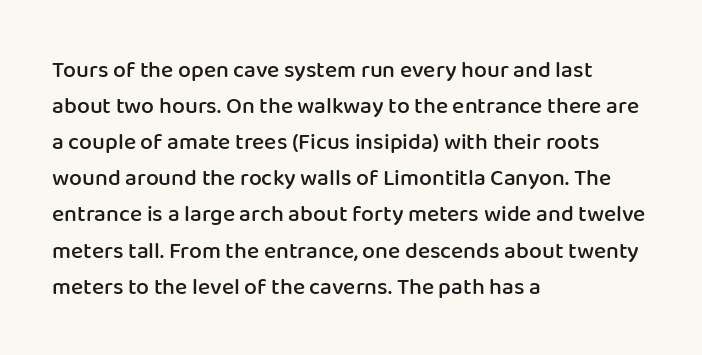
All the whitespace from short lines collects on the right. The space between consecutive lines is moderate. The type is set solid horizontally, with unmodified tracking. Does the lettering tilt? It doesn't — this is upright. Is the type bold? Partly — it's a semibold, heavier than regular but not fully bold.
